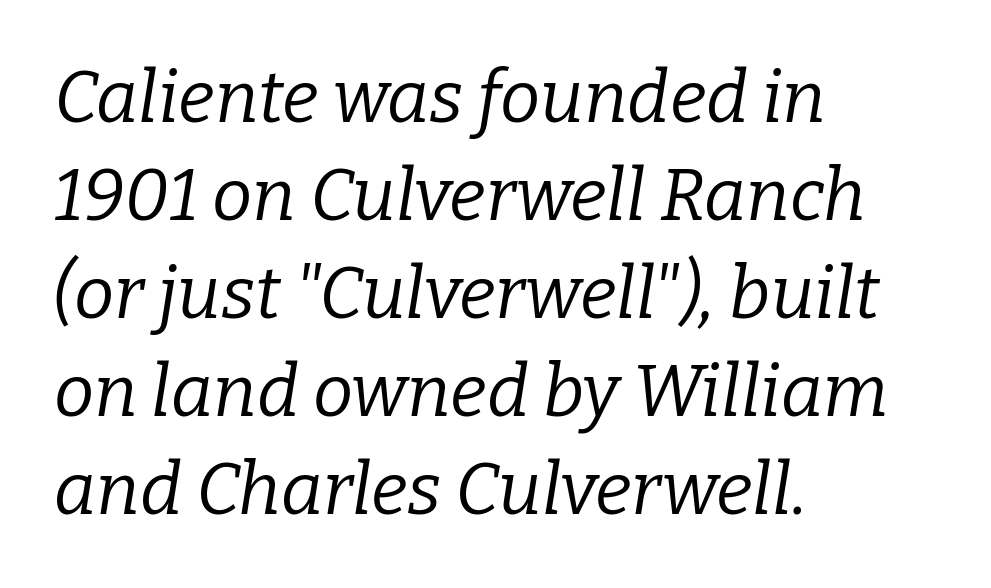
Q: Is the text bold? A: No.
Q: Is the text italic (slanted)? A: Yes, it leans right by about 9 degrees.
Q: Is the typeface a serif or a sans-serif typeface? A: Serif.
Q: Is the text underlined? A: No.
Q: How is the paragraph aligned? A: Left-aligned.
Q: Is the spacing between letters normal or unusually wide? A: Normal.
Q: Is the spacing between lines tight, normal or loose? A: Normal.
Q: Width (condensed, normal, or wide)? A: Normal.
Q: Stroke contrast? A: Low.
Q: x-height? A: Medium.
Q: Monospaced? A: No.
